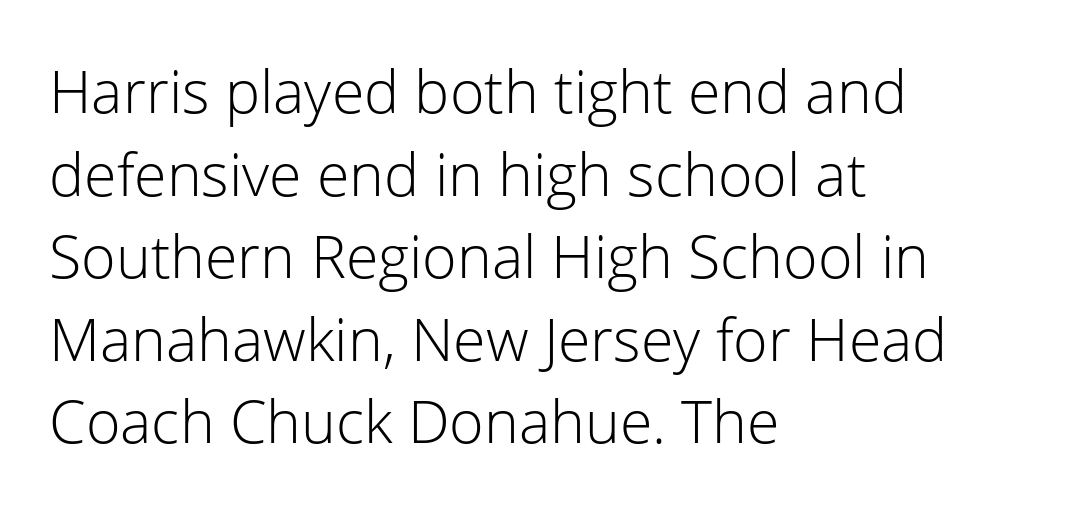
The image shows 59 px light sans-serif type, upright; set left-aligned, normal line spacing (1.4x), normal letter spacing, not underlined; low stroke contrast and a medium x-height.
